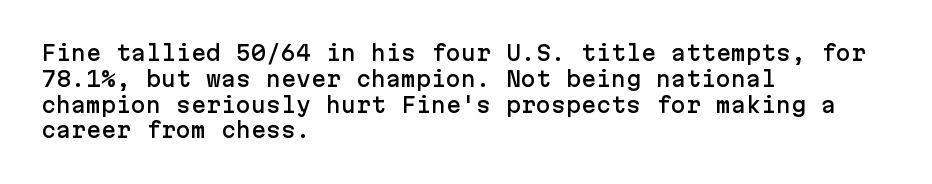
The image shows 20 px text type, upright; set left-aligned, normal line spacing (1.29x), normal letter spacing, not underlined.
